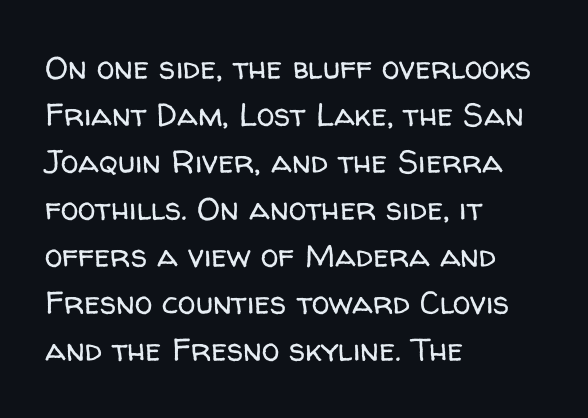
The image shows 32 px regular-weight sans-serif type, upright; set left-aligned, normal line spacing (1.47x), normal letter spacing, not underlined; low stroke contrast and a medium x-height.
